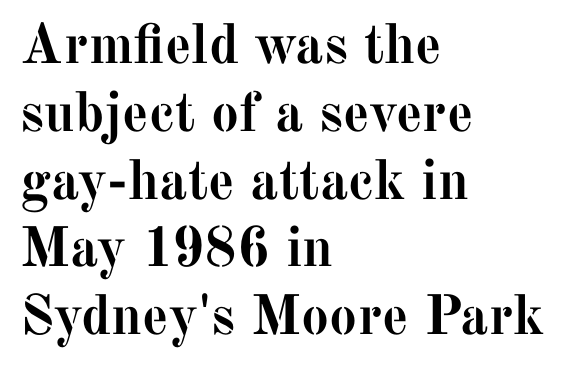
The image shows 56 px semibold serif type, upright; set left-aligned, line spacing 1.21x, normal letter spacing, not underlined; medium stroke contrast and a medium x-height.
